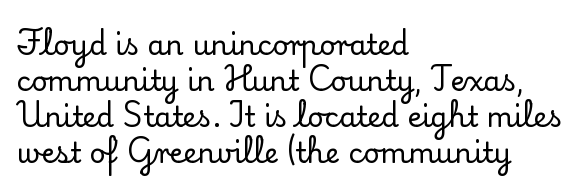
Quick note: underline off. Think of a printed novel: that variable character pitch is what you see here. Students, note that the glyphs here touch the page at normal intervals. Casual observation: everything's shoved over to the left. The passage shown is typeset with a serif family.
